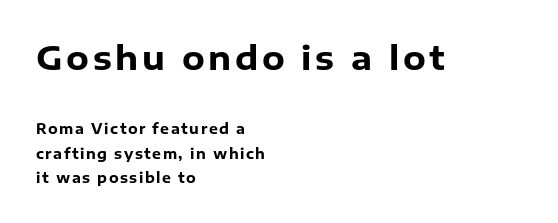
The words here are not underlined. Block one is the big one; block two sits smaller underneath. Do the characters align in a grid? No, the font is proportional. Does the lettering tilt? It doesn't — this is upright. Short and long lines alike share a common starting point at left.
